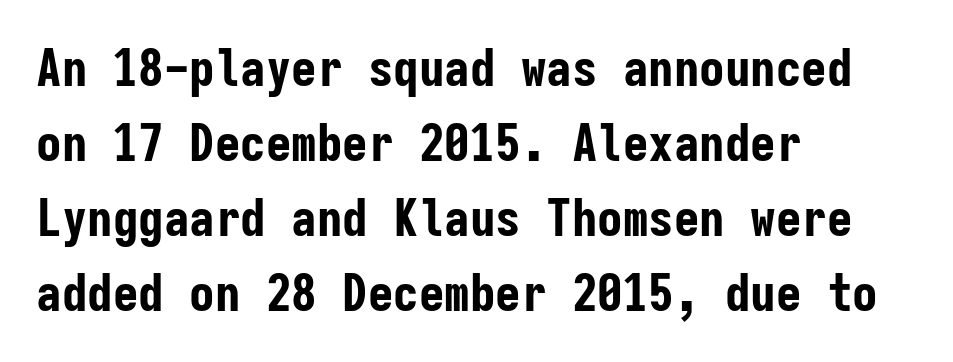
The image shows 51 px bold, condensed sans-serif type, upright, monospaced; set left-aligned, normal line spacing (1.47x), normal letter spacing, not underlined; low stroke contrast and a medium x-height.
